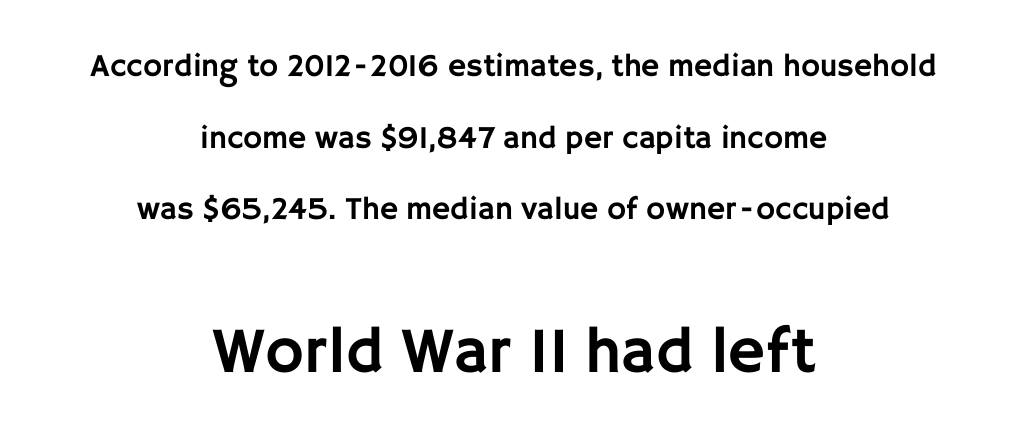
Q: Is the text italic (slanted)? A: No, it is upright.
Q: Is the typeface a serif or a sans-serif typeface? A: Sans-serif.
Q: Is the text underlined? A: No.
Q: How is the paragraph aligned? A: Centered.
Q: Is the spacing between letters normal or unusually wide? A: Normal.
Q: Is the spacing between lines tight, normal or loose? A: Loose.
Q: Which block of text is set in a larger size, the first (top) or the second (bottom)? A: The second (bottom) one.
Q: Width (condensed, normal, or wide)? A: Normal.
Q: Stroke contrast? A: Low.
Q: x-height? A: Large.
Q: Monospaced? A: No.
